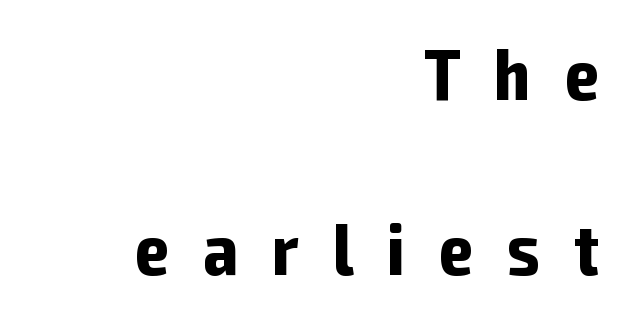
Q: Is the text bold? A: Yes.
Q: Is the text italic (slanted)? A: No, it is upright.
Q: Is the typeface a serif or a sans-serif typeface? A: Sans-serif.
Q: Is the text underlined? A: No.
Q: How is the paragraph aligned? A: Right-aligned.
Q: Is the spacing between letters normal or unusually wide? A: Unusually wide.
Q: Is the spacing between lines tight, normal or loose? A: Loose.
Q: Width (condensed, normal, or wide)? A: Condensed.
Q: Stroke contrast? A: Low.
Q: x-height? A: Medium.
Q: Monospaced? A: No.
